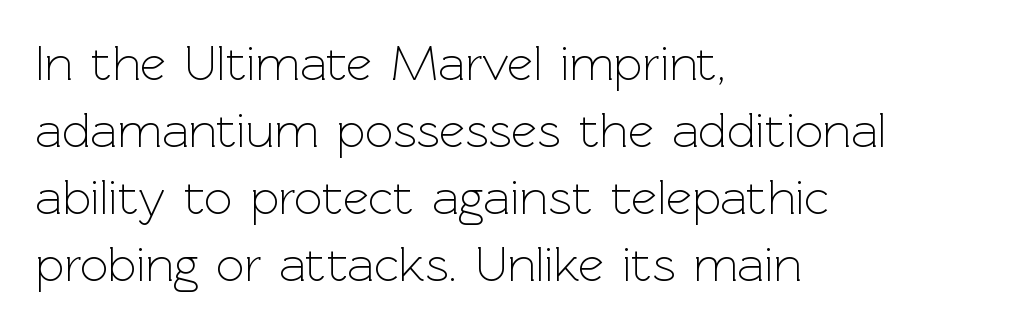
Q: Is the text bold? A: No.
Q: Is the text italic (slanted)? A: No, it is upright.
Q: Is the typeface a serif or a sans-serif typeface? A: Sans-serif.
Q: Is the text underlined? A: No.
Q: How is the paragraph aligned? A: Left-aligned.
Q: Is the spacing between letters normal or unusually wide? A: Normal.
Q: Is the spacing between lines tight, normal or loose? A: Normal.
Q: Width (condensed, normal, or wide)? A: Normal.
Q: x-height? A: Medium.
Q: Monospaced? A: No.
